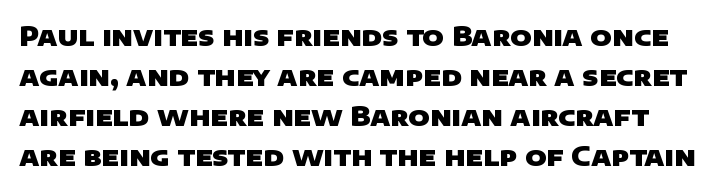
The image shows 26 px bold type; set normal line spacing (1.54x), normal letter spacing, not underlined.
